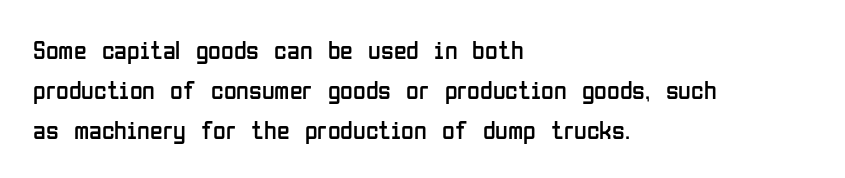
The image shows 26 px text type, upright; set left-aligned, normal line spacing (1.53x), normal letter spacing, not underlined.
